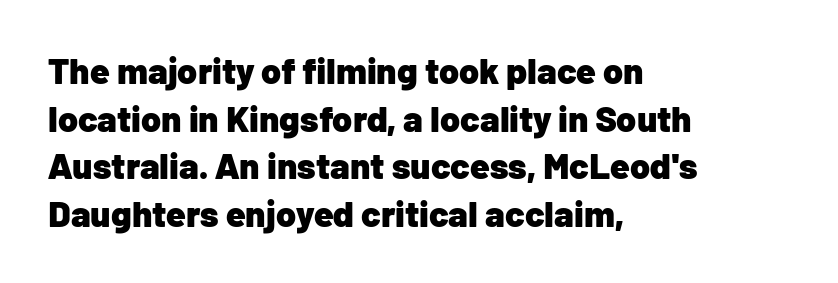
{"serif": "no", "italic": "no", "bold": "yes", "weight": "heavy", "width": "normal", "stroke_contrast": "low", "x_height": "medium", "monospaced": "no", "underline": "no", "align": "left", "line_spacing": "normal", "line_spacing_ratio": 1.32, "letter_spacing": "normal", "letter_spacing_em": 0.0, "glyph_px": 36}
